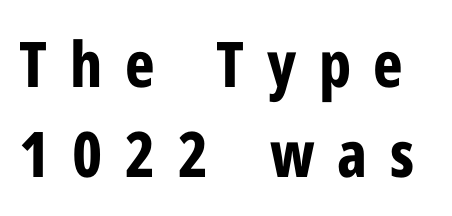
{"serif": "no", "italic": "no", "bold": "yes", "weight": "bold", "width": "condensed", "stroke_contrast": "low", "x_height": "medium", "monospaced": "no", "underline": "no", "line_spacing": "normal", "line_spacing_ratio": 1.43, "letter_spacing": "wide", "letter_spacing_em": 0.36, "glyph_px": 63}
